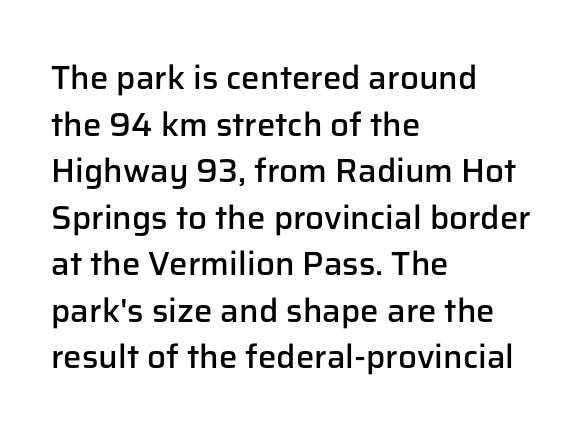
The image shows 33 px semibold sans-serif type, upright; set left-aligned, normal line spacing (1.41x), normal letter spacing, not underlined; low stroke contrast and a medium x-height.
